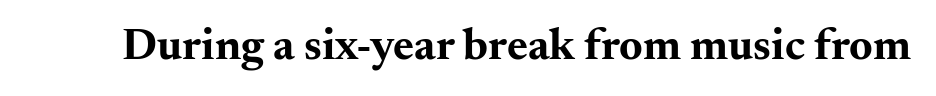
Q: Is the text bold? A: Yes.
Q: Is the text italic (slanted)? A: No, it is upright.
Q: Is the typeface a serif or a sans-serif typeface? A: Serif.
Q: Is the text underlined? A: No.
Q: Is the spacing between letters normal or unusually wide? A: Normal.
Q: Width (condensed, normal, or wide)? A: Wide.
Q: Stroke contrast? A: Medium.
Q: x-height? A: Small.
Q: Monospaced? A: No.
